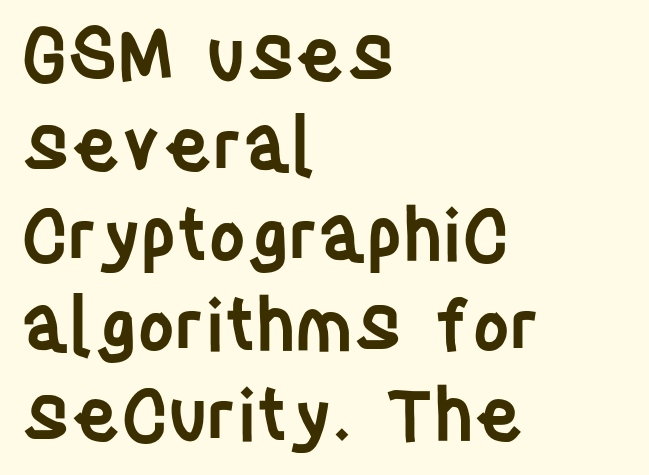
Q: Is the text bold? A: Semi-bold.
Q: Is the text italic (slanted)? A: No, it is upright.
Q: Is the typeface a serif or a sans-serif typeface? A: Sans-serif.
Q: Is the text underlined? A: No.
Q: How is the paragraph aligned? A: Left-aligned.
Q: Is the spacing between letters normal or unusually wide? A: Normal.
Q: Is the spacing between lines tight, normal or loose? A: Normal.
Q: Width (condensed, normal, or wide)? A: Condensed.
Q: Stroke contrast? A: Low.
Q: x-height? A: Large.
Q: Monospaced? A: No.
